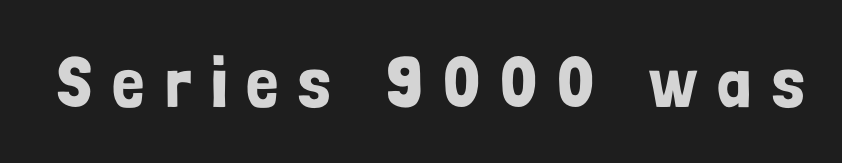
Ordinary non-slanted type is in use. Descenders are the only things crossing below the line. Grotesque or geometric, the face here clearly has no serifs. Between one letter and the next there's a generous, obvious gap.
